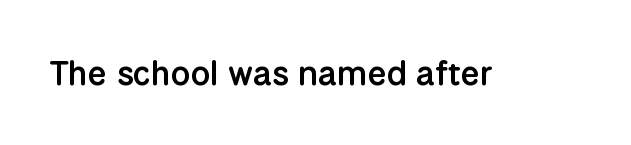
Here the designer chose a conventional face with non-uniform glyph widths. Bold? Not quite — semibold, heavier than regular but stopping short. This sample uses an upright cut, with every glyph sitting square on the baseline. The space beneath each line is pristine and unruled. The face used here is a sans, in the tradition of grotesques and geometrics.
